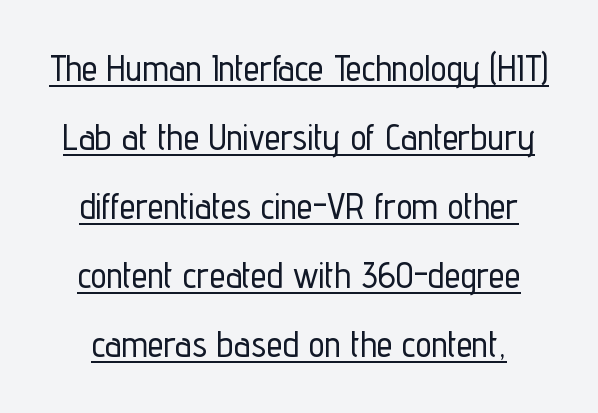
The image shows 36 px condensed sans-serif type, upright; set loose line spacing (1.92x), normal letter spacing, underlined; low stroke contrast and a medium x-height.
